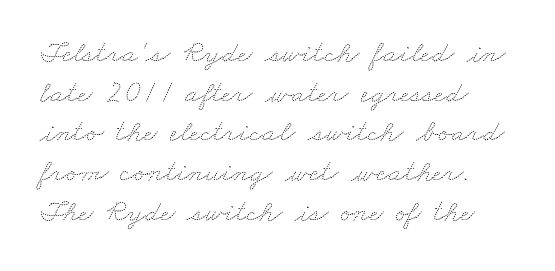
{"bold": "no", "weight": "thin", "width": "wide", "stroke_contrast": "medium", "x_height": "small", "monospaced": "no", "underline": "no", "align": "left", "line_spacing": "normal", "line_spacing_ratio": 1.28, "letter_spacing": "normal", "letter_spacing_em": 0.0, "glyph_px": 31}
